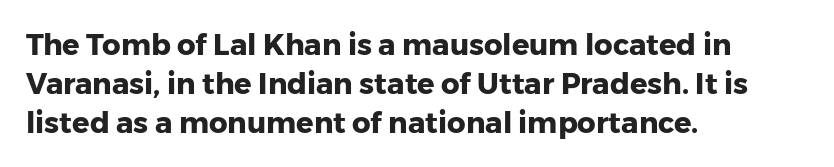
Q: Is the text bold? A: Yes.
Q: Is the text italic (slanted)? A: No, it is upright.
Q: Is the typeface a serif or a sans-serif typeface? A: Sans-serif.
Q: Is the text underlined? A: No.
Q: How is the paragraph aligned? A: Left-aligned.
Q: Is the spacing between letters normal or unusually wide? A: Normal.
Q: Is the spacing between lines tight, normal or loose? A: Normal.
Q: Width (condensed, normal, or wide)? A: Normal.
Q: Stroke contrast? A: Low.
Q: x-height? A: Medium.
Q: Monospaced? A: No.
